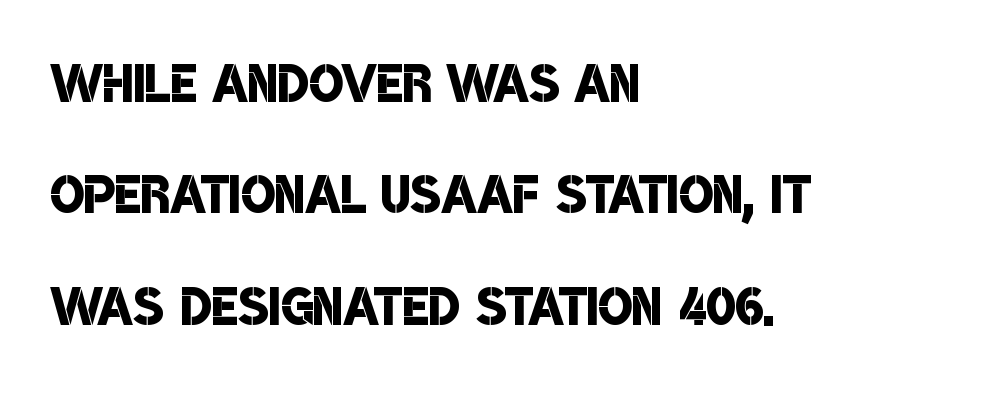
A bit beefed up — I'd call it semibold rather than bold. The characters display no serif detailing; their extremities are plain. Is the block centered? No — it sits flush against the left margin. Anything drawn beneath the words? Only blank space. Is this a fixed-width face? No — the glyphs have proportional, varying widths.
